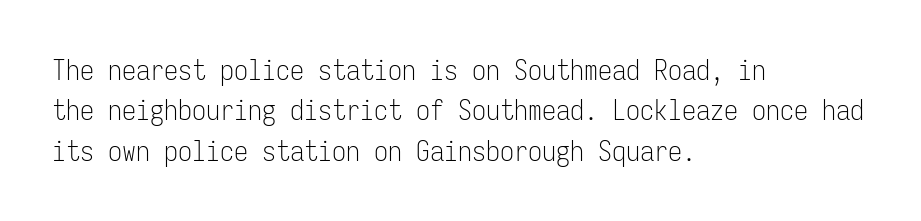
The image shows 28 px light, condensed sans-serif type, upright, monospaced; set left-aligned, normal line spacing (1.44x), normal letter spacing, not underlined; low stroke contrast and a medium x-height.
